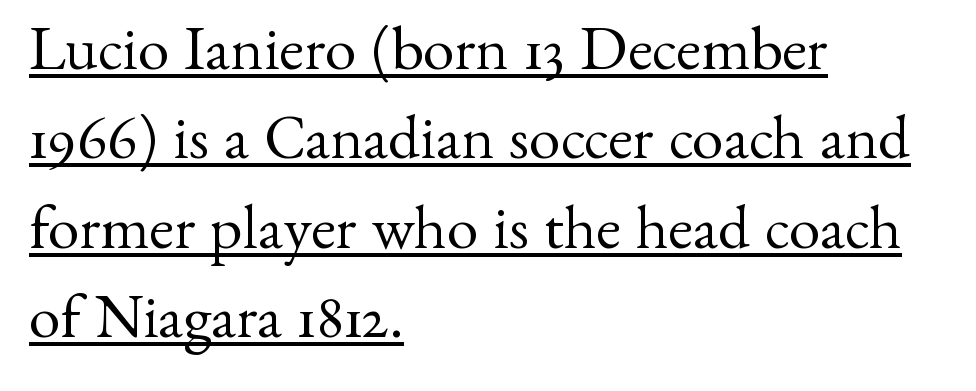
{"serif": "yes", "italic": "no", "bold": "no", "weight": "regular", "width": "normal", "stroke_contrast": "medium", "x_height": "small", "monospaced": "no", "underline": "yes", "align": "left", "line_spacing": "normal", "line_spacing_ratio": 1.42, "letter_spacing": "normal", "letter_spacing_em": 0.0, "glyph_px": 63}
